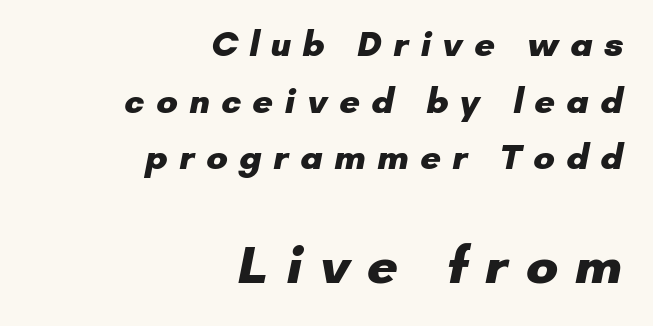
{"serif": "no", "bold": "yes", "weight": "heavy", "width": "normal", "stroke_contrast": "low", "x_height": "small", "monospaced": "no", "underline": "no", "align": "right", "line_spacing": "normal", "line_spacing_ratio": 1.57, "letter_spacing": "wide", "letter_spacing_em": 0.31, "larger_block": "second", "size_ratio": 1.5, "glyph_px": 54}
